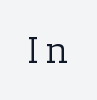
Q: Is the text bold? A: No.
Q: Is the text italic (slanted)? A: No, it is upright.
Q: Is the typeface a serif or a sans-serif typeface? A: Serif.
Q: Is the text underlined? A: No.
Q: Width (condensed, normal, or wide)? A: Normal.
Q: Stroke contrast? A: Low.
Q: x-height? A: Medium.
Q: Monospaced? A: No.
